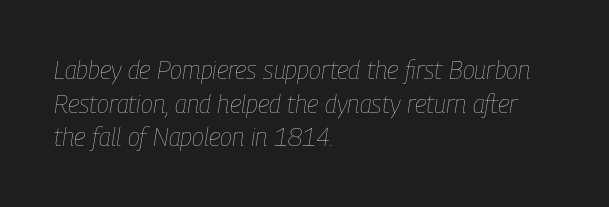
Q: Is the text bold? A: No.
Q: Is the text italic (slanted)? A: Yes, it leans right by about 9 degrees.
Q: Is the text underlined? A: No.
Q: How is the paragraph aligned? A: Left-aligned.
Q: Is the spacing between letters normal or unusually wide? A: Normal.
Q: Is the spacing between lines tight, normal or loose? A: Normal.
